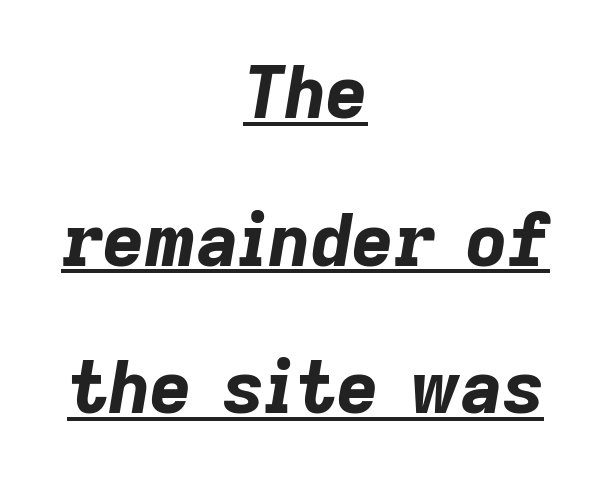
Q: Is the text bold? A: Yes.
Q: Is the text italic (slanted)? A: Yes, it leans right by about 9 degrees.
Q: Is the text underlined? A: Yes.
Q: How is the paragraph aligned? A: Centered.
Q: Is the spacing between letters normal or unusually wide? A: Normal.
Q: Is the spacing between lines tight, normal or loose? A: Loose.
Q: Width (condensed, normal, or wide)? A: Normal.
Q: Stroke contrast? A: Low.
Q: x-height? A: Medium.
Q: Monospaced? A: No.
